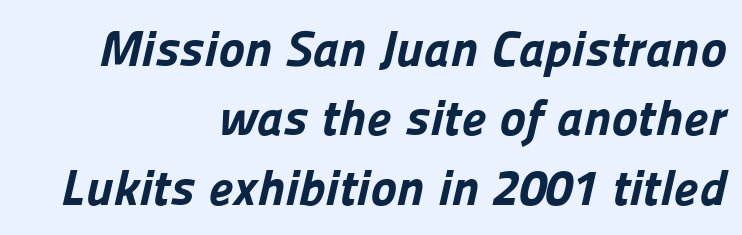
Q: Is the text bold? A: Yes.
Q: Is the typeface a serif or a sans-serif typeface? A: Sans-serif.
Q: Is the text underlined? A: No.
Q: How is the paragraph aligned? A: Right-aligned.
Q: Is the spacing between letters normal or unusually wide? A: Normal.
Q: Is the spacing between lines tight, normal or loose? A: Normal.
Q: Width (condensed, normal, or wide)? A: Normal.
Q: Stroke contrast? A: Low.
Q: x-height? A: Medium.
Q: Monospaced? A: No.
